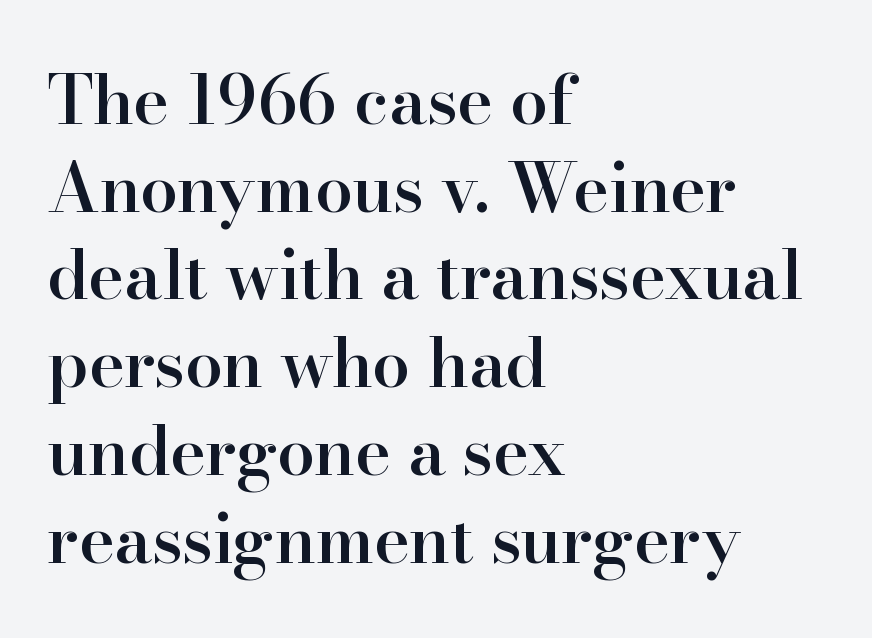
Caption: multi-line text, flush left, ragged right. The leading is moderate, giving the passage an even texture. Letter spacing: default. Unlike italic type, these characters show no tilt at all.
